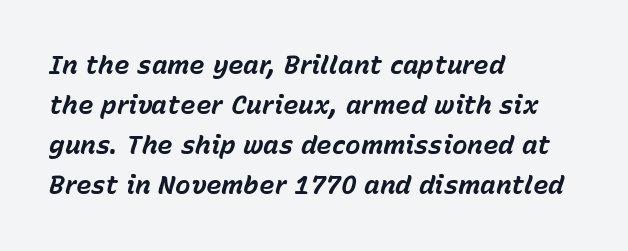
The image shows 26 px bold type, italic (leaning right); set left-aligned, normal line spacing (1.54x), normal letter spacing, not underlined.
